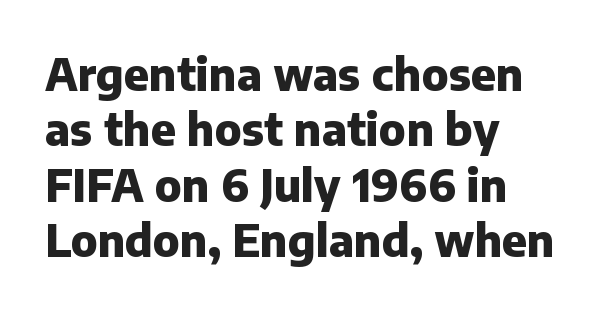
{"serif": "no", "italic": "no", "bold": "yes", "weight": "heavy", "width": "normal", "stroke_contrast": "low", "x_height": "medium", "monospaced": "no", "underline": "no", "align": "left", "line_spacing": "normal", "line_spacing_ratio": 1.26, "letter_spacing": "normal", "letter_spacing_em": 0.0, "glyph_px": 44}
